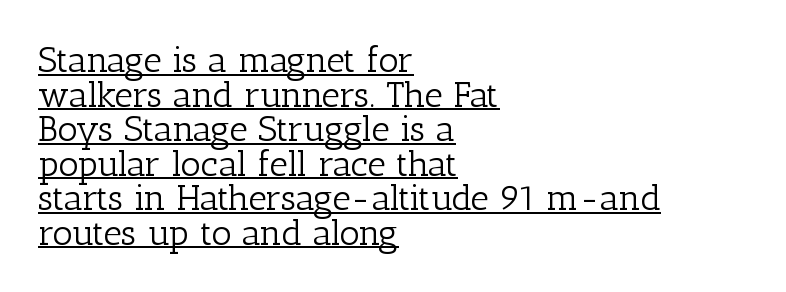
{"serif": "yes", "italic": "no", "bold": "no", "weight": "light", "width": "normal", "stroke_contrast": "low", "x_height": "medium", "monospaced": "no", "underline": "yes", "align": "left", "line_spacing": "tight", "line_spacing_ratio": 0.96, "letter_spacing": "normal", "letter_spacing_em": 0.0, "glyph_px": 36}
